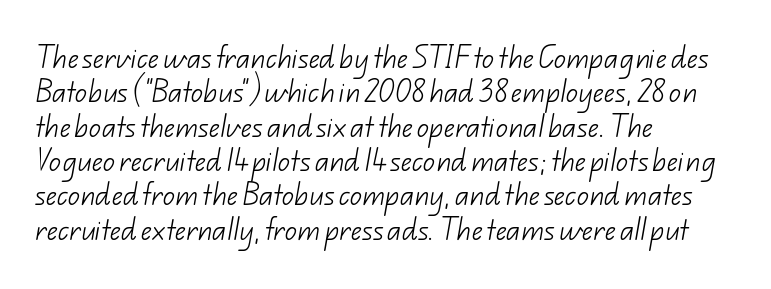
Q: Is the text bold? A: No.
Q: Is the text underlined? A: No.
Q: How is the paragraph aligned? A: Left-aligned.
Q: Is the spacing between letters normal or unusually wide? A: Normal.
Q: Is the spacing between lines tight, normal or loose? A: Normal.
